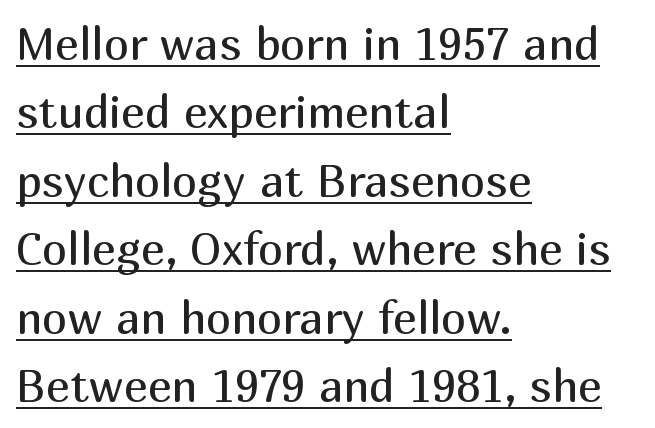
The image shows 45 px regular-weight sans-serif type, upright; set left-aligned, normal line spacing (1.52x), normal letter spacing, underlined; medium stroke contrast and a medium x-height.
